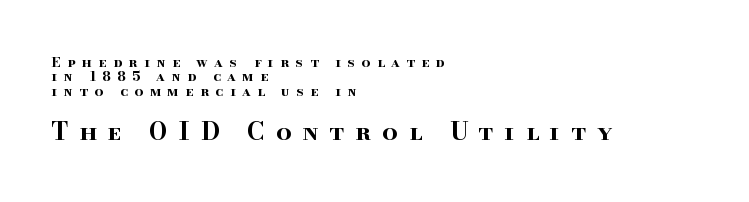
{"italic": "no", "bold": "yes", "underline": "no", "align": "left", "line_spacing": "tight", "line_spacing_ratio": 1.02, "letter_spacing": "wide", "letter_spacing_em": 0.46, "larger_block": "second", "size_ratio": 1.71, "glyph_px": 24}
